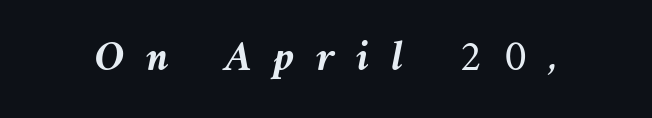
The image shows 44 px semibold type, italic (leaning left); set unusually wide letter spacing (+0.49 em), not underlined; medium stroke contrast and a medium x-height.
